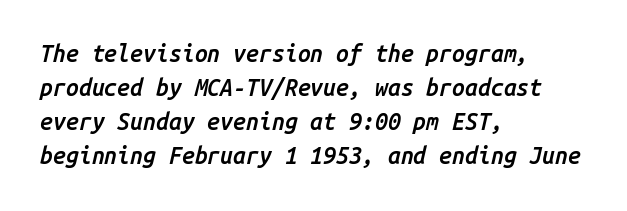
{"italic": "yes", "lean": "right", "slant_degrees": 14, "bold": "semi", "underline": "no", "align": "left", "line_spacing": "normal", "line_spacing_ratio": 1.48, "letter_spacing": "normal", "letter_spacing_em": 0.0, "glyph_px": 23}
